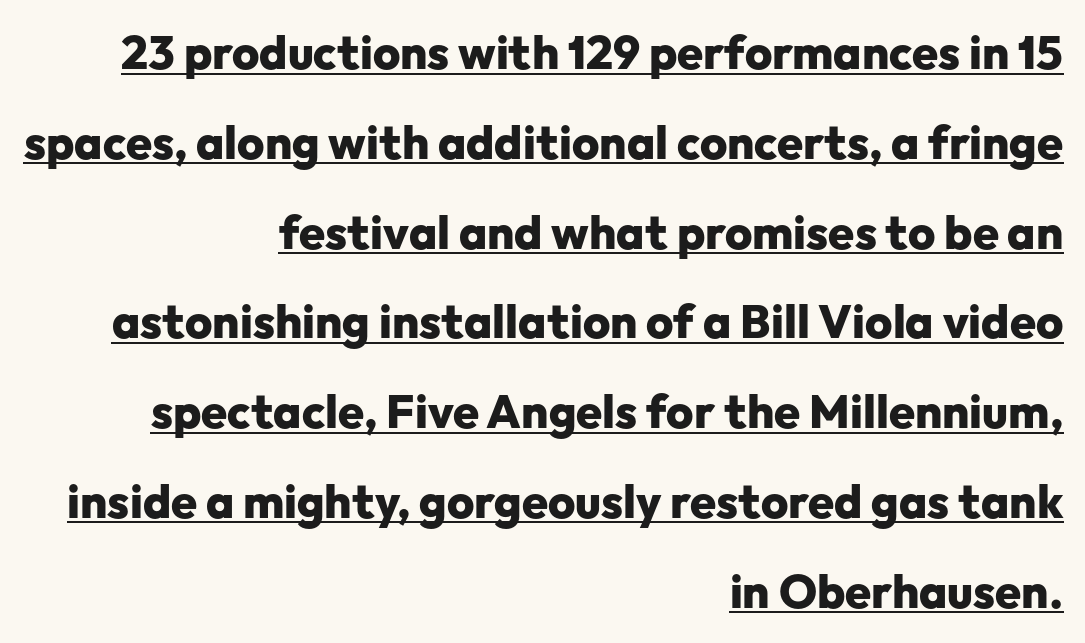
Q: Is the text bold? A: Yes.
Q: Is the text italic (slanted)? A: No, it is upright.
Q: Is the typeface a serif or a sans-serif typeface? A: Sans-serif.
Q: Is the text underlined? A: Yes.
Q: How is the paragraph aligned? A: Right-aligned.
Q: Is the spacing between letters normal or unusually wide? A: Normal.
Q: Is the spacing between lines tight, normal or loose? A: Loose.
Q: Width (condensed, normal, or wide)? A: Normal.
Q: Stroke contrast? A: Low.
Q: x-height? A: Medium.
Q: Monospaced? A: No.
